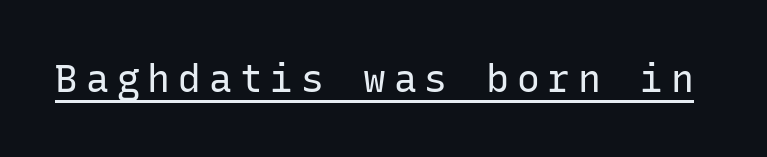
Font category for this specimen: sans-serif. The horizontal fit of the characters is loose and conspicuously gappy. These glyphs show unthickened strokes, regular width or finer. Does a line run under the words? Yes, clearly.
